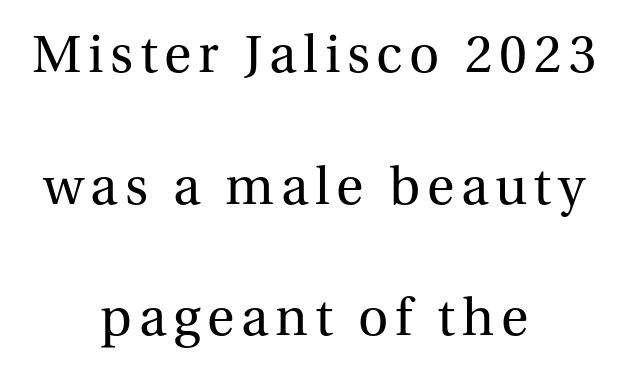
Typographically, this falls in the serif category. No extra ink here — the face is not bold. Caption: multi-line text, centered on the measure. The typography opts for an upright posture over an oblique one.
